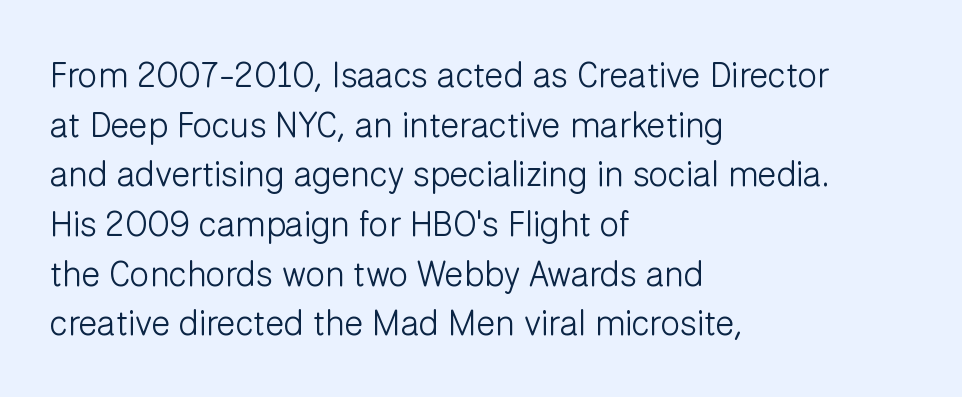
The rows are spaced the way most documents space them. The glyphs in this specimen are sans serif. This sample uses an upright cut, with every glyph sitting square on the baseline. Decoration check: the copy has no underline.
